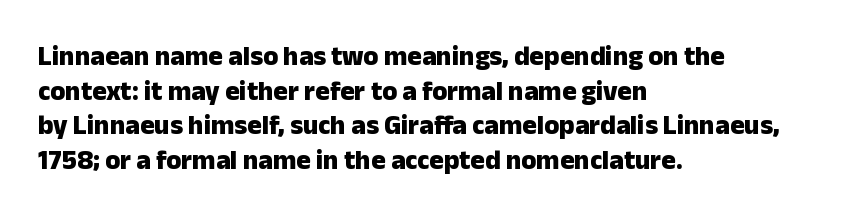
The image shows 27 px bold type, upright; set left-aligned, normal line spacing (1.28x), normal letter spacing, not underlined.
